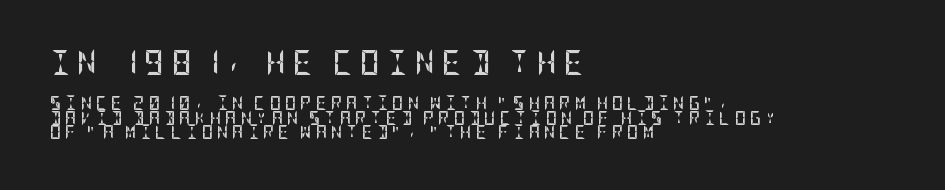
Q: Is the text bold? A: Yes.
Q: Is the text italic (slanted)? A: No, it is upright.
Q: Is the text underlined? A: No.
Q: How is the paragraph aligned? A: Left-aligned.
Q: Is the spacing between letters normal or unusually wide? A: Unusually wide.
Q: Is the spacing between lines tight, normal or loose? A: Tight.
Q: Which block of text is set in a larger size, the first (top) or the second (bottom)? A: The first (top) one.
